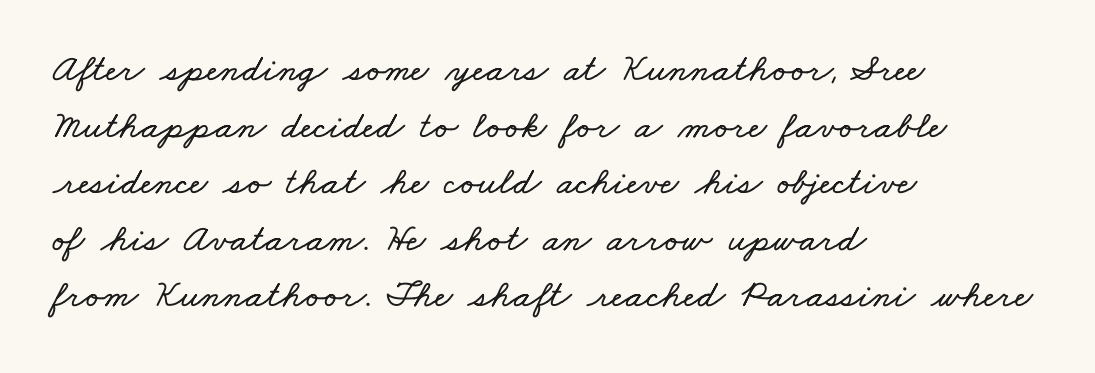
Q: Is the text underlined? A: No.
Q: How is the paragraph aligned? A: Left-aligned.
Q: Is the spacing between letters normal or unusually wide? A: Normal.
Q: Is the spacing between lines tight, normal or loose? A: Normal.
Q: Width (condensed, normal, or wide)? A: Wide.
Q: Stroke contrast? A: Low.
Q: x-height? A: Small.
Q: Monospaced? A: No.
